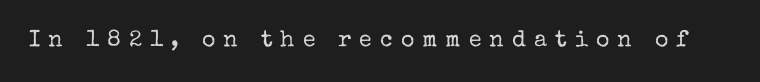
The image shows 23 px text type, upright; set unusually wide letter spacing (+0.35 em), not underlined.
